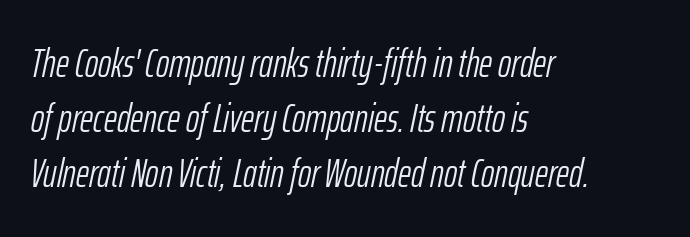
{"italic": "yes", "lean": "right", "slant_degrees": 12, "bold": "no", "weight": "light", "width": "condensed", "stroke_contrast": "low", "x_height": "medium", "monospaced": "no", "underline": "no", "align": "left", "line_spacing": "normal", "line_spacing_ratio": 1.38, "letter_spacing": "normal", "letter_spacing_em": 0.0, "glyph_px": 40}
